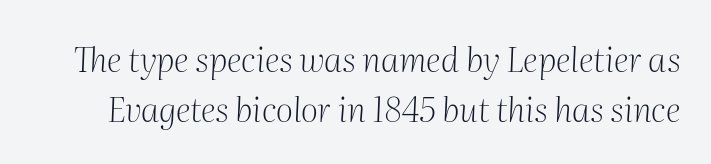
The image shows 34 px light serif type, italic (leaning right); set normal line spacing (1.47x), normal letter spacing, not underlined; medium stroke contrast and a medium x-height.
